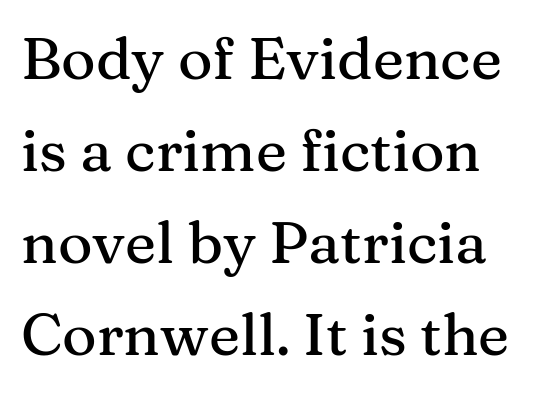
There is no visible air inserted between adjacent glyphs. You can tell from the footed stems that serif type was used. Notice how descenders clear the ascenders below comfortably — that's standard leading. The words here are not underlined. Every stem runs plumb, perpendicular to the baseline.
